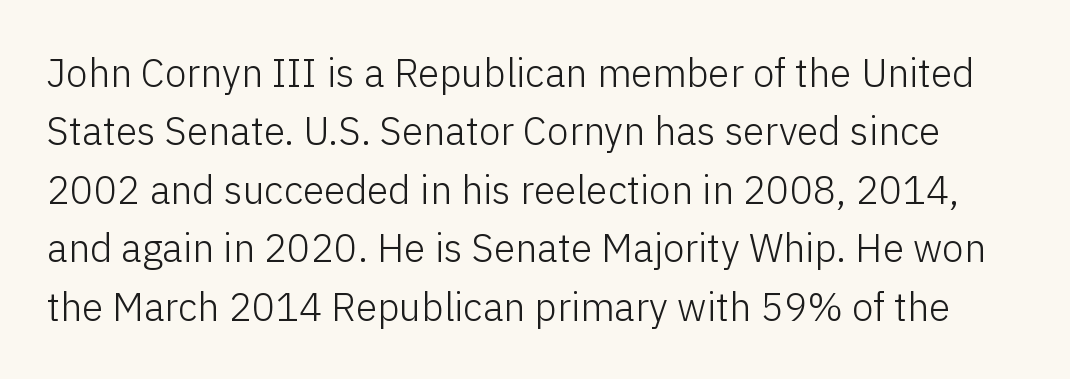
The image shows 39 px light sans-serif type, upright; set normal line spacing (1.5x), normal letter spacing, not underlined; low stroke contrast and a medium x-height.
